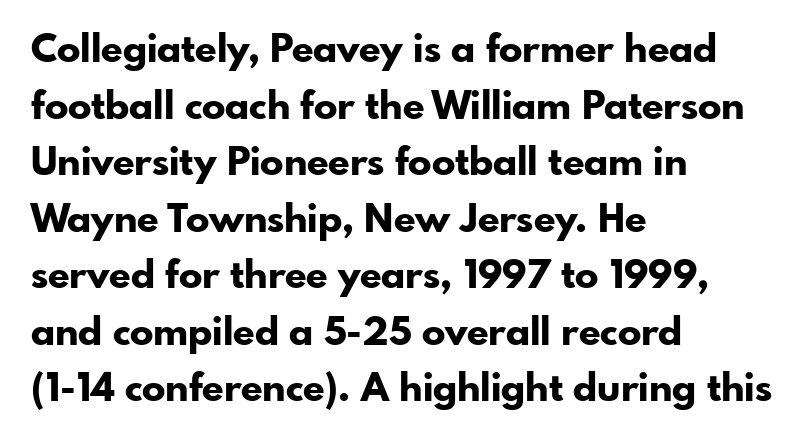
The lettering stays uniformly vertical, giving the passage a roman look. Thick stems and heavy bowls — unmistakably bold. This sample uses plain, unmodified letter spacing. Classification — sans serif. This sample has the flowing, uneven cadence of proportional lettering.
